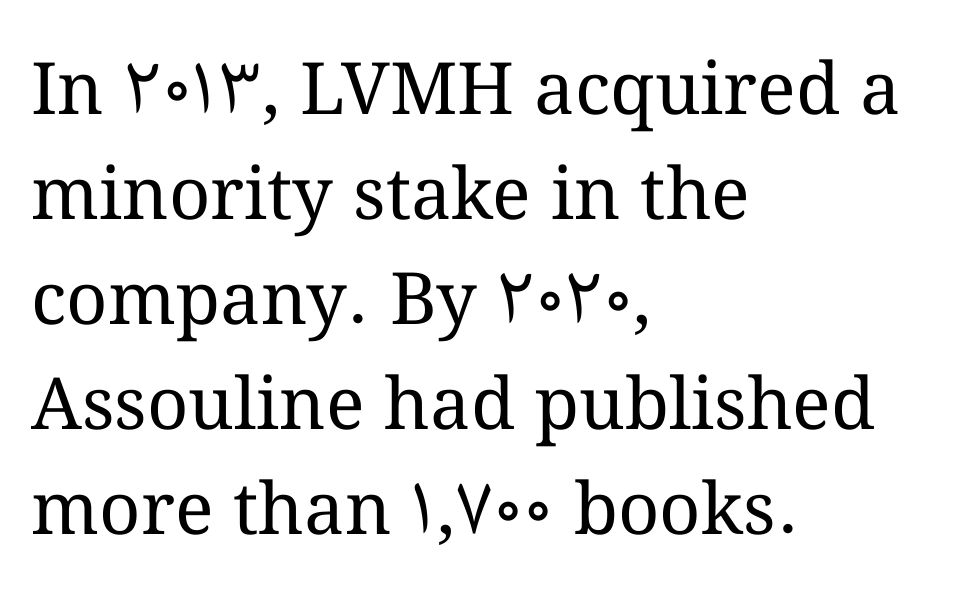
The image shows 72 px regular-weight type, upright; set left-aligned, normal line spacing (1.46x), normal letter spacing, not underlined; medium stroke contrast and a medium x-height.
